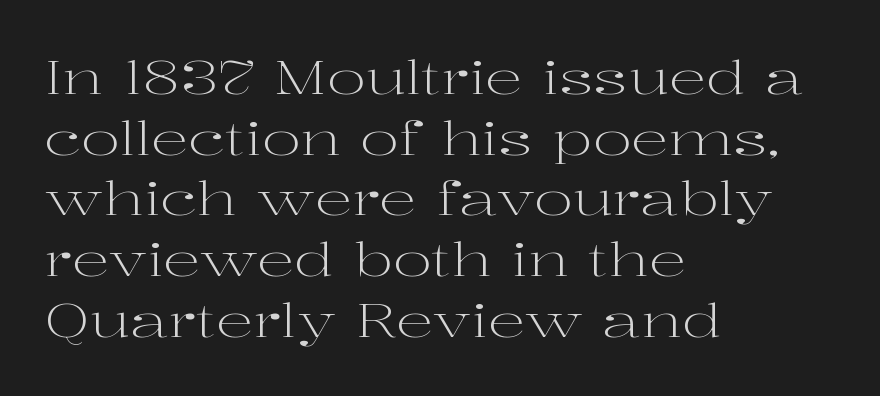
The image shows 47 px light, wide serif type, upright; set left-aligned, normal line spacing (1.29x), normal letter spacing, not underlined; high stroke contrast and a medium x-height.
